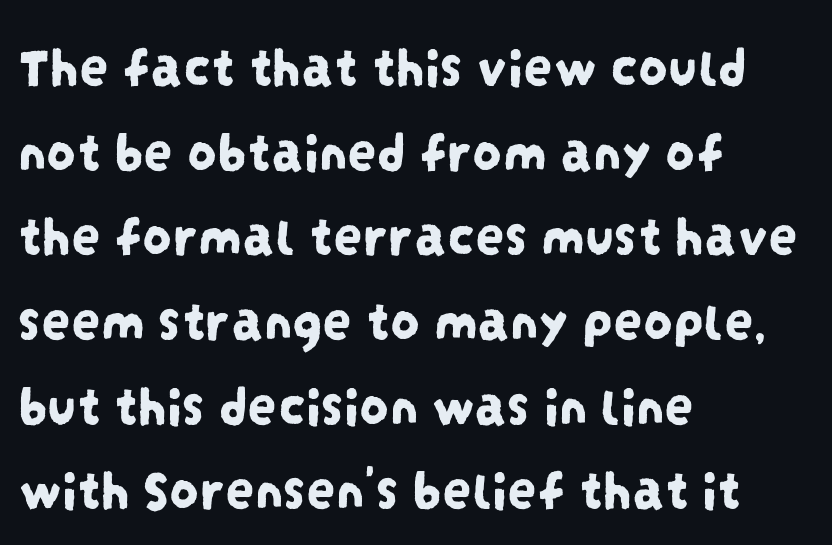
Q: Is the typeface a serif or a sans-serif typeface? A: Sans-serif.
Q: Is the text underlined? A: No.
Q: How is the paragraph aligned? A: Left-aligned.
Q: Is the spacing between letters normal or unusually wide? A: Normal.
Q: Is the spacing between lines tight, normal or loose? A: Normal.
Q: Width (condensed, normal, or wide)? A: Condensed.
Q: Stroke contrast? A: Low.
Q: x-height? A: Large.
Q: Monospaced? A: No.
